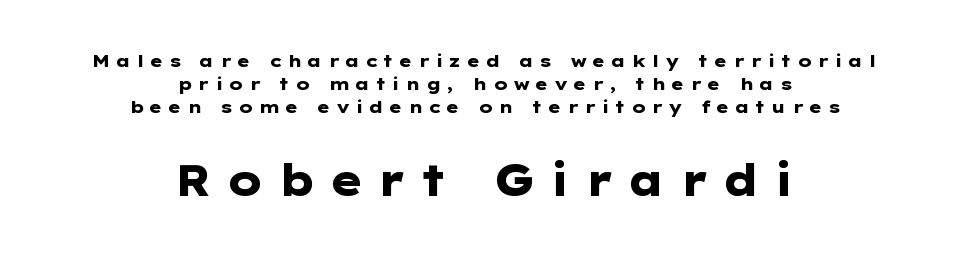
{"serif": "no", "italic": "no", "bold": "yes", "weight": "heavy", "width": "wide", "stroke_contrast": "low", "x_height": "medium", "monospaced": "no", "underline": "no", "align": "center", "line_spacing": "normal", "line_spacing_ratio": 1.34, "letter_spacing": "wide", "letter_spacing_em": 0.3, "larger_block": "second", "size_ratio": 2.53, "glyph_px": 43}
